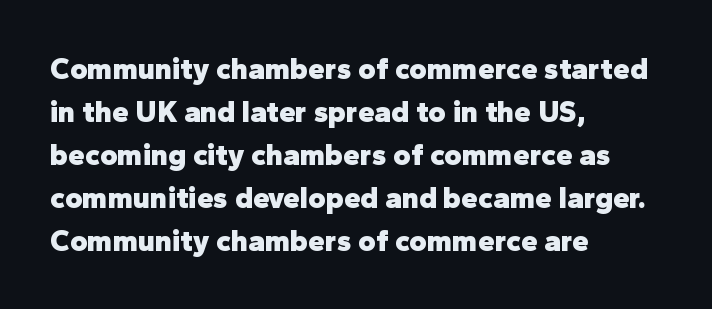
The image shows 30 px heavy sans-serif type, upright; set left-aligned, normal line spacing (1.43x), normal letter spacing, not underlined; low stroke contrast and a medium x-height.
